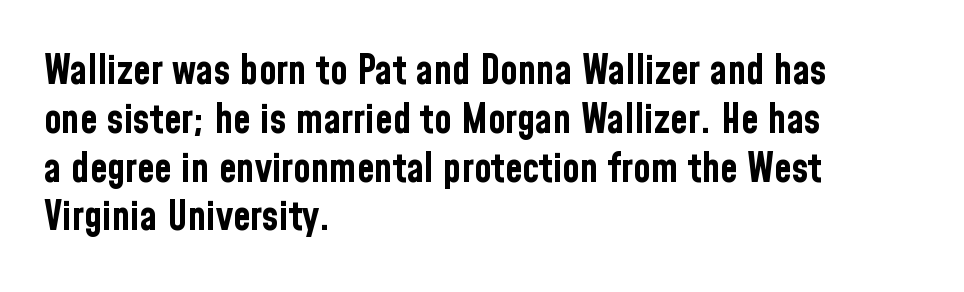
The image shows 40 px bold, condensed sans-serif type, upright; set left-aligned, line spacing 1.22x, normal letter spacing, not underlined; low stroke contrast and a medium x-height.
